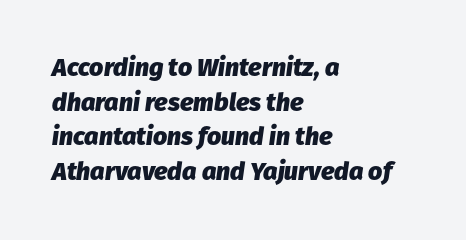
Q: Is the text bold? A: Yes.
Q: Is the text italic (slanted)? A: Yes, it leans right by about 8 degrees.
Q: Is the text underlined? A: No.
Q: How is the paragraph aligned? A: Left-aligned.
Q: Is the spacing between letters normal or unusually wide? A: Normal.
Q: Is the spacing between lines tight, normal or loose? A: Normal.
